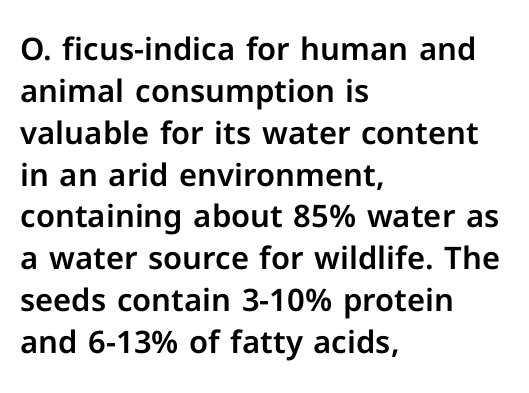
The image shows 31 px sans-serif type, upright; set left-aligned, normal line spacing (1.35x), normal letter spacing, not underlined; low stroke contrast and a medium x-height.
